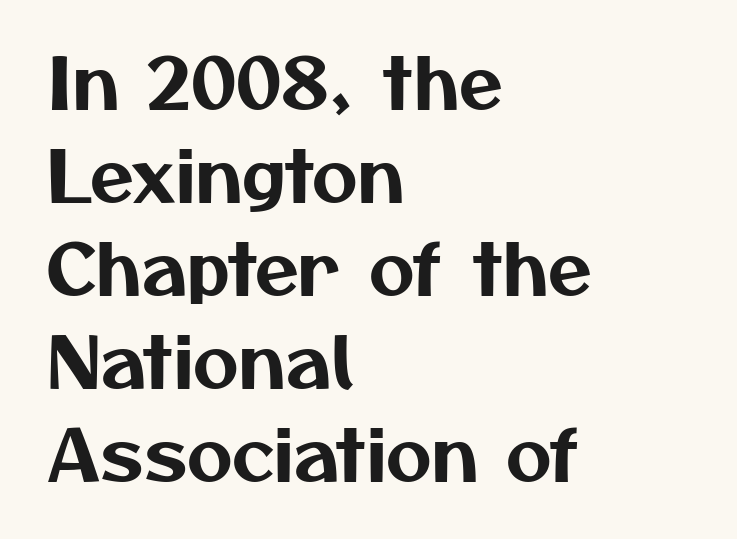
The baseline area is clear. In CSS terms this would be text-align: left. The vertical gap from one line to the next is medium. Honestly, the letter spacing is just normal — you wouldn't notice it.
